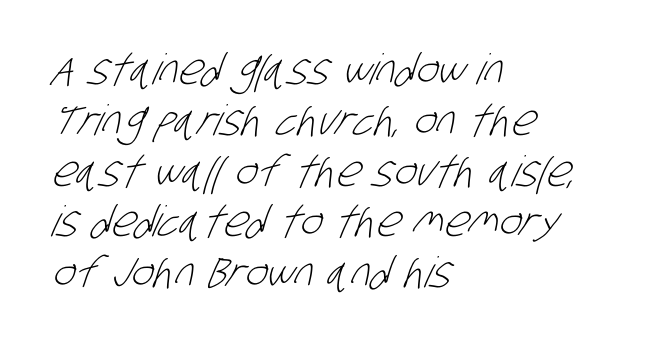
Underlining? Definitely not there. This is not heavy type; no bold has been used. Nobody touched the tracking dial on this one. This sample uses a sans-serif face.
